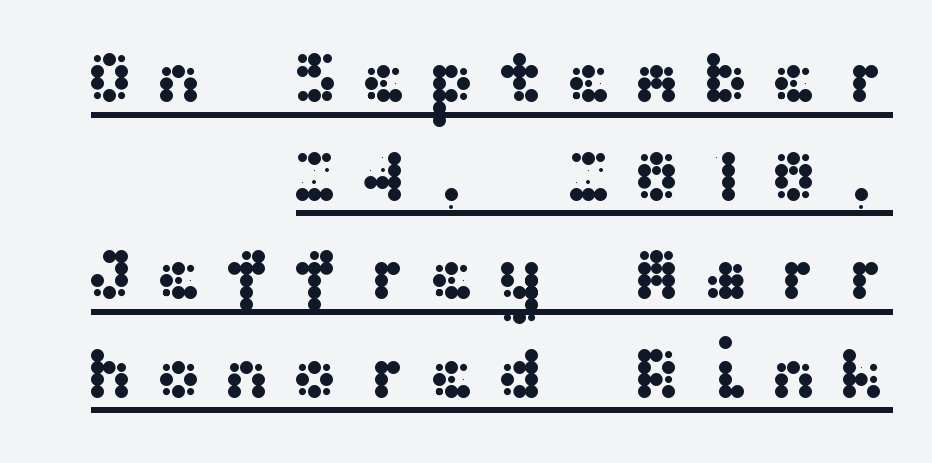
The passage shown stacks its lines at a standard gap. Posture: straight, roman, zero tilt. The sample's only ornament is a line tracing under the words. The face used here is rendered with a markedly widened letterfit.
